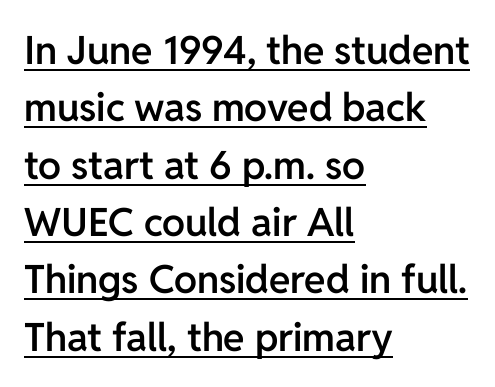
The image shows 39 px semibold sans-serif type, upright; set left-aligned, normal line spacing (1.47x), normal letter spacing, underlined; low stroke contrast and a medium x-height.
